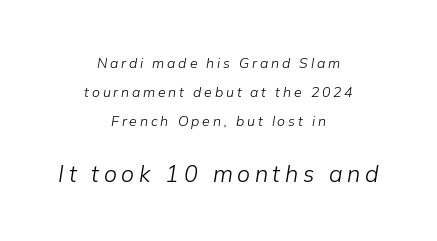
The image shows 23 px text type, italic (leaning right); set centered, loose line spacing (2.06x), unusually wide letter spacing (+0.2 em), not underlined; the second (bottom) block is 1.64x larger.
